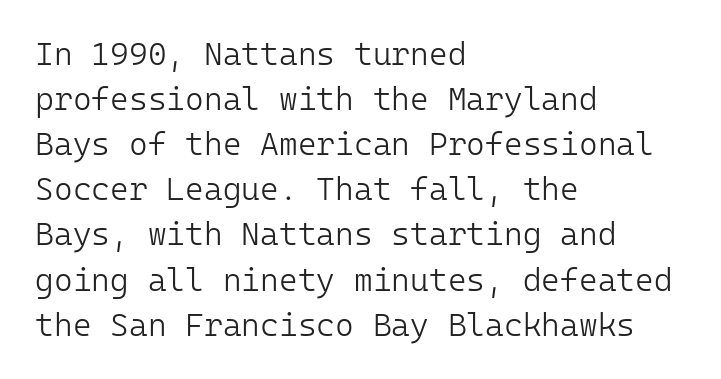
The image shows 32 px light sans-serif type, upright, monospaced; set left-aligned, normal line spacing (1.41x), normal letter spacing, not underlined; low stroke contrast and a medium x-height.
